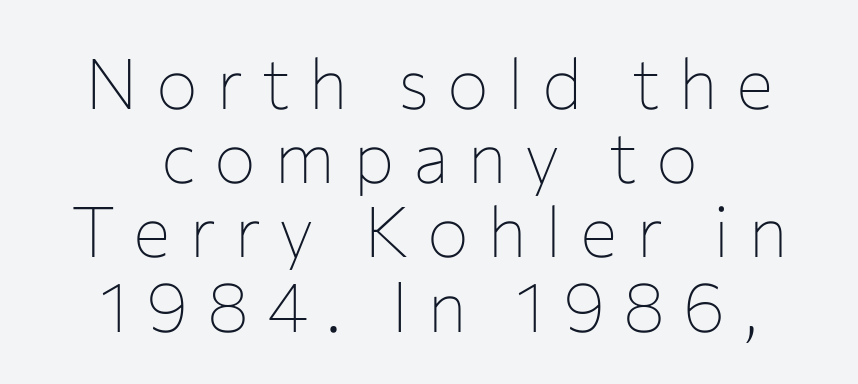
These lines were composed using upright roman letters. Characters follow at a spacing far wider than the type designer built in. The letterforms sit at book weight or below. Type style note: lacks serifs.
